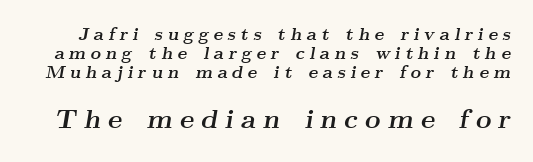
Q: Is the text bold? A: Yes.
Q: Is the text italic (slanted)? A: Yes, it leans right by about 9 degrees.
Q: Is the text underlined? A: No.
Q: Is the spacing between letters normal or unusually wide? A: Unusually wide.
Q: Is the spacing between lines tight, normal or loose? A: Tight.
Q: Which block of text is set in a larger size, the first (top) or the second (bottom)? A: The second (bottom) one.
